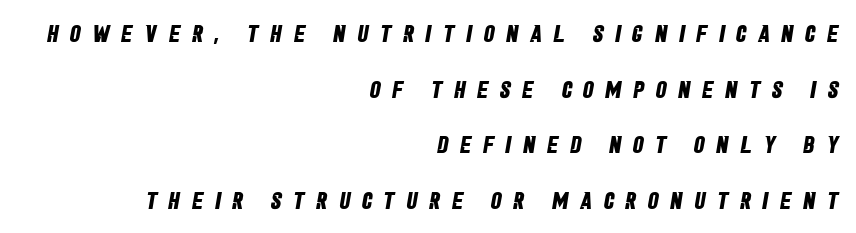
The image shows 24 px bold type; set right-aligned, loose line spacing (2.32x), unusually wide letter spacing (+0.49 em), not underlined.
